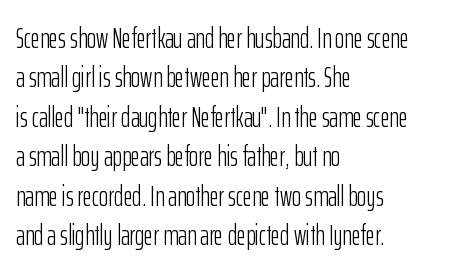
{"serif": "no", "italic": "no", "bold": "no", "weight": "light", "width": "condensed", "stroke_contrast": "low", "x_height": "medium", "monospaced": "no", "underline": "no", "align": "left", "line_spacing": "normal", "line_spacing_ratio": 1.41, "letter_spacing": "normal", "letter_spacing_em": 0.0, "glyph_px": 28}
